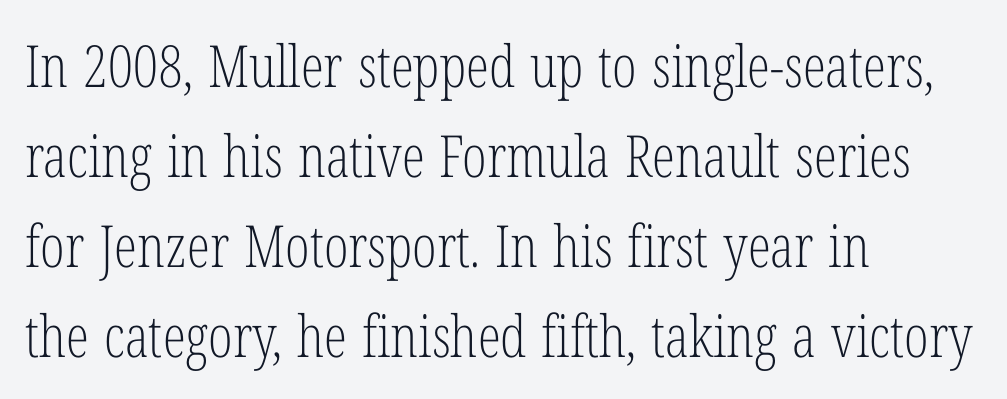
The image shows 58 px light, condensed serif type, upright; set left-aligned, normal line spacing (1.55x), normal letter spacing, not underlined; low stroke contrast and a medium x-height.
